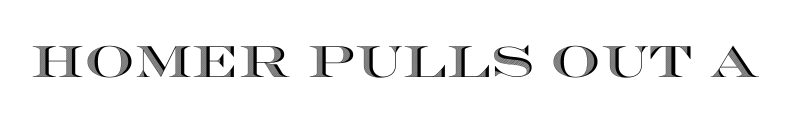
The image shows 44 px wide type, upright; set normal letter spacing, not underlined; a large x-height.
